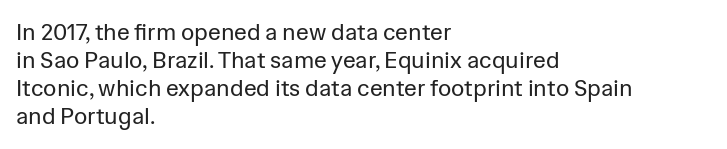
The image shows 23 px text type, upright; set left-aligned, line spacing 1.22x, normal letter spacing, not underlined.
